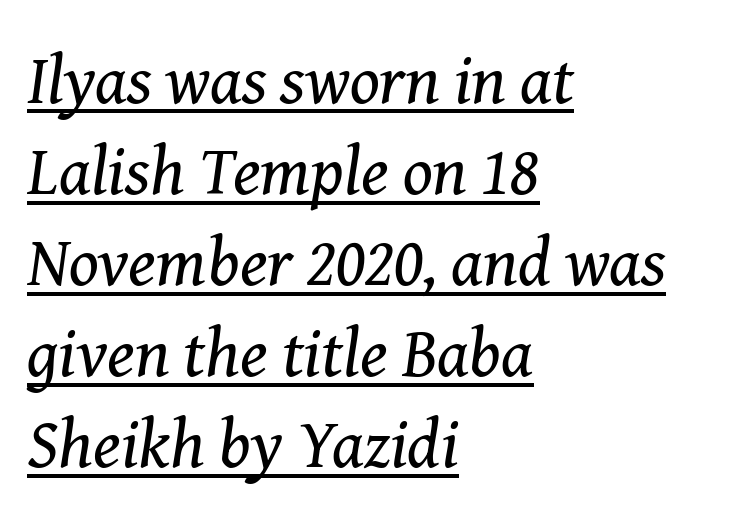
{"serif": "yes", "italic": "yes", "lean": "right", "slant_degrees": 8, "bold": "no", "weight": "regular", "width": "normal", "stroke_contrast": "medium", "x_height": "medium", "monospaced": "no", "underline": "yes", "align": "left", "line_spacing": "normal", "line_spacing_ratio": 1.32, "letter_spacing": "normal", "letter_spacing_em": 0.0, "glyph_px": 69}
